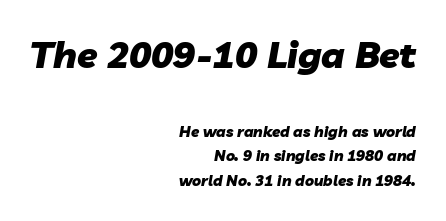
The image shows 37 px heavy type, italic (leaning right); set right-aligned, normal line spacing (1.65x), normal letter spacing, not underlined; the first (top) block is 2.47x larger; low stroke contrast and a medium x-height.
